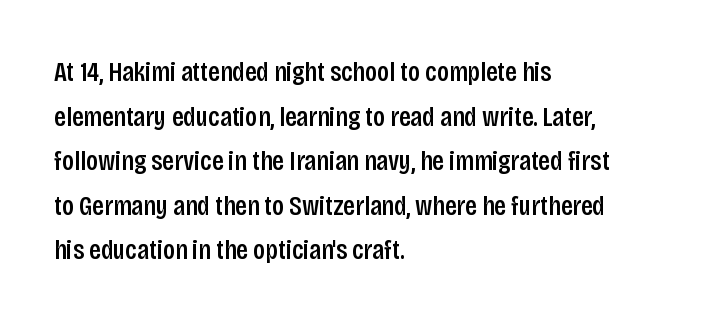
The image shows 28 px condensed sans-serif type, upright; set left-aligned, normal line spacing (1.59x), normal letter spacing, not underlined; low stroke contrast and a large x-height.
